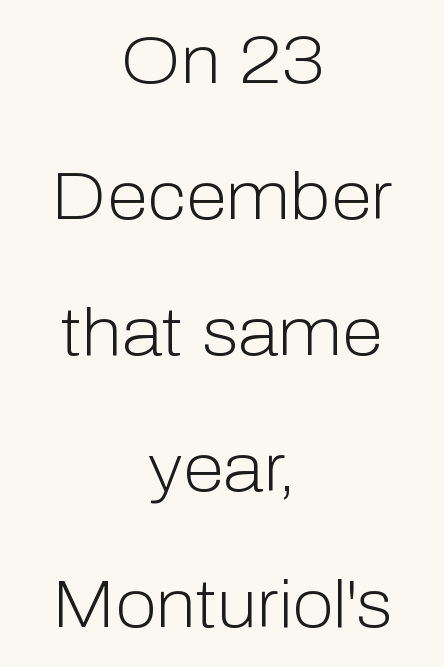
The image shows 67 px light sans-serif type, upright; set centered, loose line spacing (2.03x), normal letter spacing, not underlined; low stroke contrast and a medium x-height.
